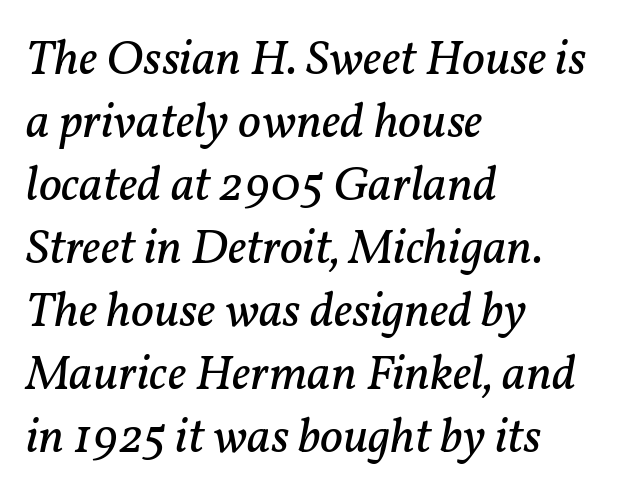
{"serif": "yes", "italic": "yes", "lean": "right", "slant_degrees": 11, "bold": "no", "weight": "regular", "width": "normal", "stroke_contrast": "low", "x_height": "medium", "monospaced": "no", "underline": "no", "align": "left", "line_spacing": "normal", "line_spacing_ratio": 1.26, "letter_spacing": "normal", "letter_spacing_em": 0.0, "glyph_px": 50}
